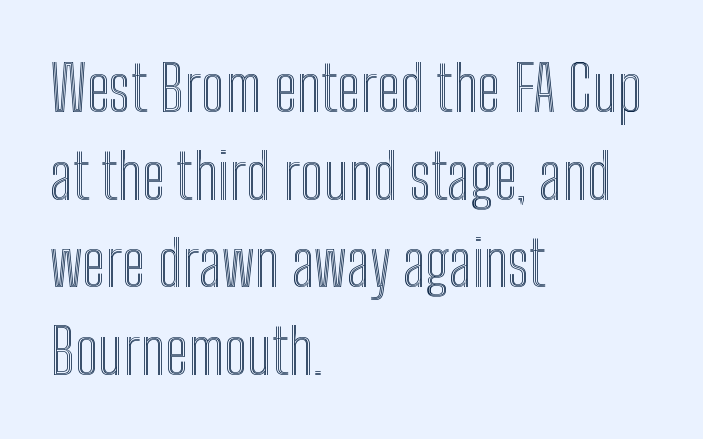
Q: Is the text italic (slanted)? A: No, it is upright.
Q: Is the text underlined? A: No.
Q: How is the paragraph aligned? A: Left-aligned.
Q: Is the spacing between letters normal or unusually wide? A: Normal.
Q: Is the spacing between lines tight, normal or loose? A: Normal.
Q: Width (condensed, normal, or wide)? A: Condensed.
Q: x-height? A: Medium.
Q: Monospaced? A: No.
